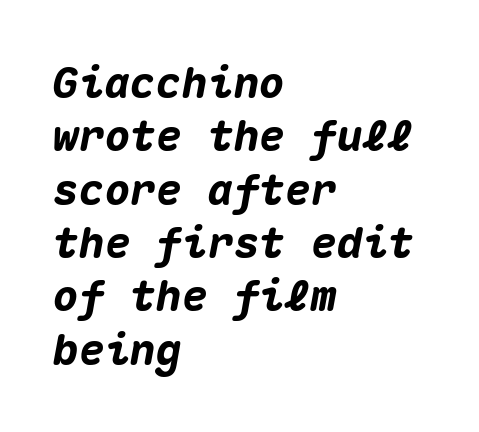
Q: Is the text bold? A: Yes.
Q: Is the text italic (slanted)? A: Yes, it leans right by about 10 degrees.
Q: Is the text underlined? A: No.
Q: How is the paragraph aligned? A: Left-aligned.
Q: Is the spacing between letters normal or unusually wide? A: Normal.
Q: Width (condensed, normal, or wide)? A: Normal.
Q: Stroke contrast? A: Medium.
Q: x-height? A: Medium.
Q: Monospaced? A: Yes.
